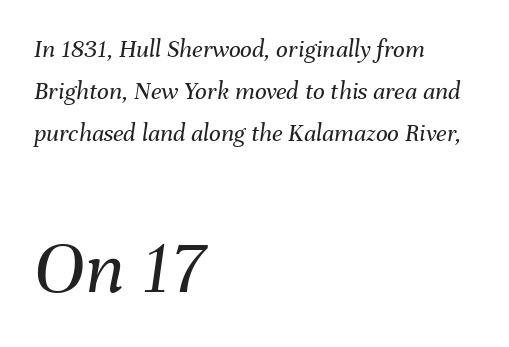
Q: Is the text bold? A: No.
Q: Is the text italic (slanted)? A: Yes, it leans right by about 8 degrees.
Q: Is the text underlined? A: No.
Q: How is the paragraph aligned? A: Left-aligned.
Q: Is the spacing between letters normal or unusually wide? A: Normal.
Q: Is the spacing between lines tight, normal or loose? A: Normal.
Q: Which block of text is set in a larger size, the first (top) or the second (bottom)? A: The second (bottom) one.
Q: Width (condensed, normal, or wide)? A: Normal.
Q: Stroke contrast? A: Medium.
Q: x-height? A: Medium.
Q: Monospaced? A: No.
